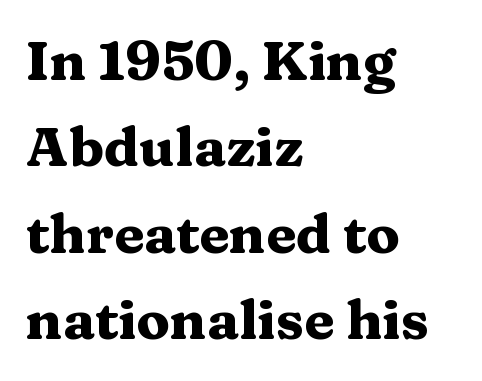
Q: Is the text bold? A: Yes.
Q: Is the text italic (slanted)? A: No, it is upright.
Q: Is the typeface a serif or a sans-serif typeface? A: Serif.
Q: Is the text underlined? A: No.
Q: How is the paragraph aligned? A: Left-aligned.
Q: Is the spacing between letters normal or unusually wide? A: Normal.
Q: Is the spacing between lines tight, normal or loose? A: Normal.
Q: Width (condensed, normal, or wide)? A: Wide.
Q: Stroke contrast? A: Medium.
Q: x-height? A: Medium.
Q: Monospaced? A: No.
